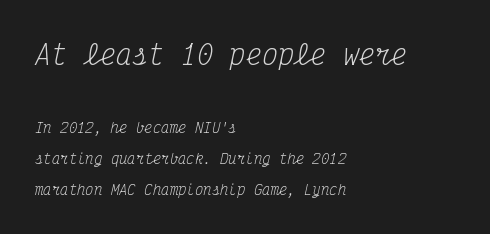
The text carries the slant typical of an italic or oblique font. Students, observe: this is what heavily led, spacious text looks like. The baseline area is clear. Is the block centered? No — it sits flush against the left margin. The rendering keeps characters at their native spacing. In this sample the first text group is rendered at the bigger scale.
